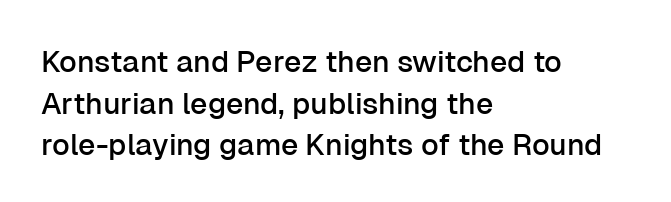
The letters advance in unequal steps, a hallmark of proportional type. This rendering features lettering with no underline. Honestly, the row spacing looks completely unremarkable. This sample is left-justified, so line endings fall wherever the words run out.
